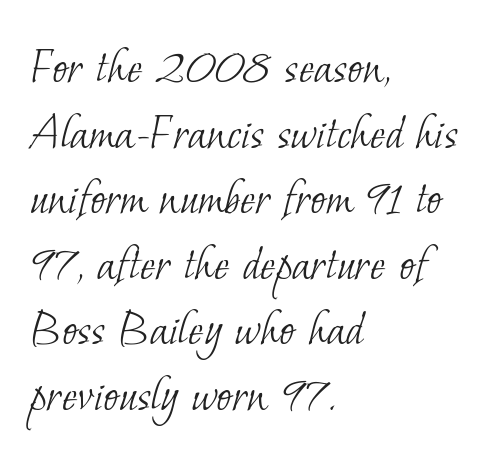
{"serif": "yes", "bold": "no", "weight": "light", "width": "normal", "stroke_contrast": "low", "x_height": "small", "monospaced": "no", "underline": "no", "align": "left", "line_spacing": "normal", "line_spacing_ratio": 1.26, "letter_spacing": "normal", "letter_spacing_em": 0.0, "glyph_px": 52}
